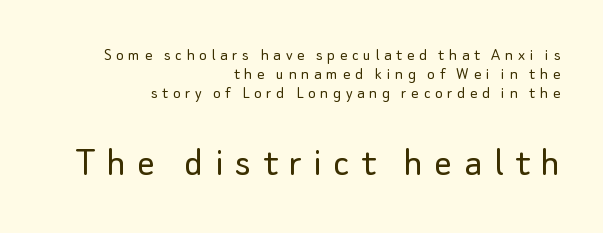
{"serif": "no", "italic": "no", "bold": "no", "weight": "light", "width": "normal", "stroke_contrast": "low", "x_height": "small", "monospaced": "no", "underline": "no", "align": "right", "line_spacing": "tight", "line_spacing_ratio": 1.06, "letter_spacing": "wide", "letter_spacing_em": 0.26, "larger_block": "second", "size_ratio": 2.44, "glyph_px": 44}
